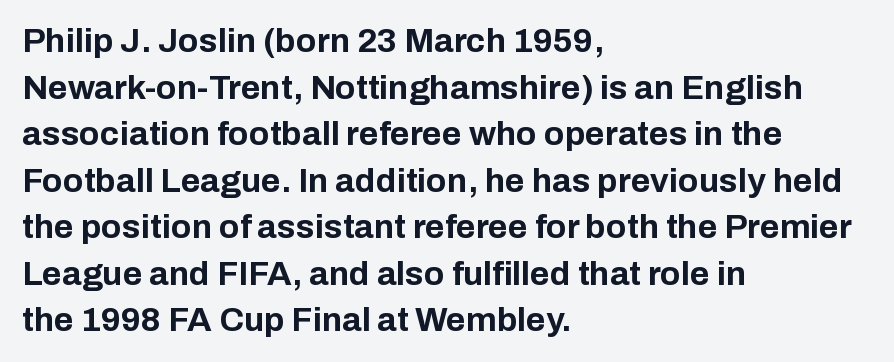
The image shows 34 px bold sans-serif type, upright; set left-aligned, normal line spacing (1.37x), normal letter spacing, not underlined; low stroke contrast and a medium x-height.
